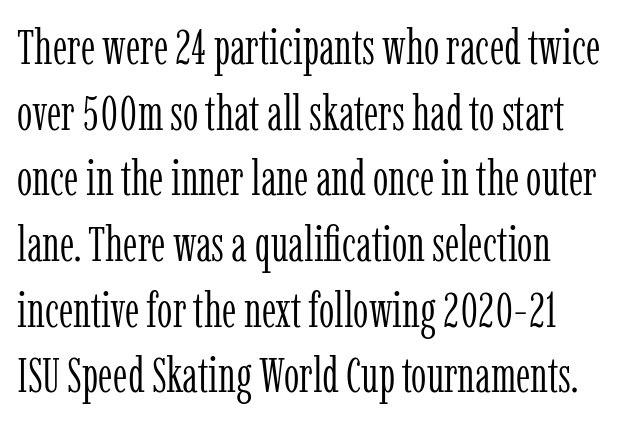
Q: Is the text bold? A: No.
Q: Is the text italic (slanted)? A: No, it is upright.
Q: Is the typeface a serif or a sans-serif typeface? A: Serif.
Q: Is the text underlined? A: No.
Q: Is the spacing between letters normal or unusually wide? A: Normal.
Q: Is the spacing between lines tight, normal or loose? A: Normal.
Q: Width (condensed, normal, or wide)? A: Condensed.
Q: Stroke contrast? A: Low.
Q: x-height? A: Medium.
Q: Monospaced? A: No.
